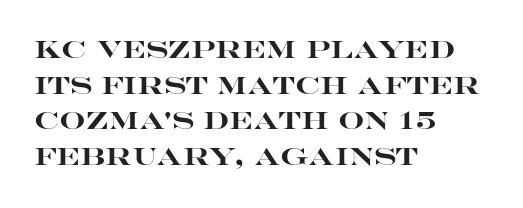
{"italic": "no", "bold": "yes", "underline": "no", "align": "left", "line_spacing": "normal", "line_spacing_ratio": 1.55, "letter_spacing": "normal", "letter_spacing_em": 0.0, "glyph_px": 23}
